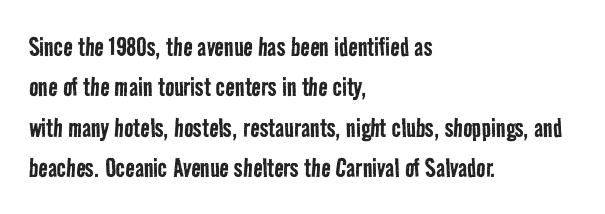
The image shows 31 px regular-weight, condensed sans-serif type; set left-aligned, normal line spacing (1.3x), normal letter spacing, not underlined; low stroke contrast and a medium x-height.
